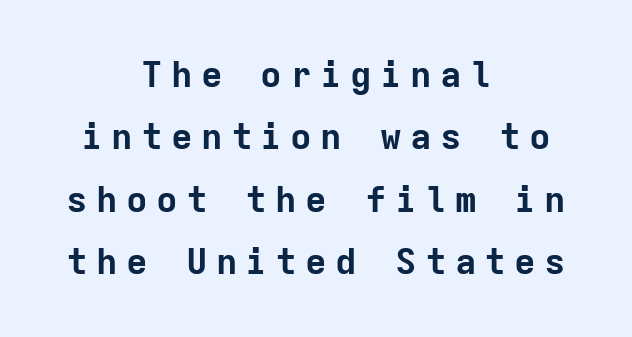
{"serif": "no", "italic": "no", "bold": "yes", "weight": "bold", "width": "normal", "stroke_contrast": "low", "x_height": "medium", "monospaced": "yes", "underline": "no", "align": "center", "line_spacing_ratio": 1.73, "letter_spacing": "wide", "letter_spacing_em": 0.23, "glyph_px": 36}
